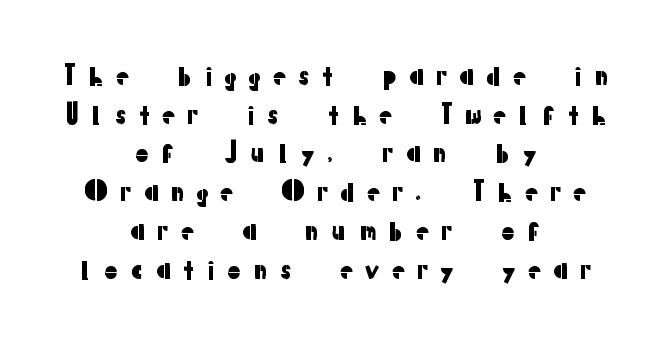
These lines sit exactly where default settings would place them. The passage is arranged like a title page — every line centered. Just letters on the line, the space beneath them empty. The lettering holds an erect, upright posture throughout. Students, note that the glyphs here are deliberately spaced far apart.
